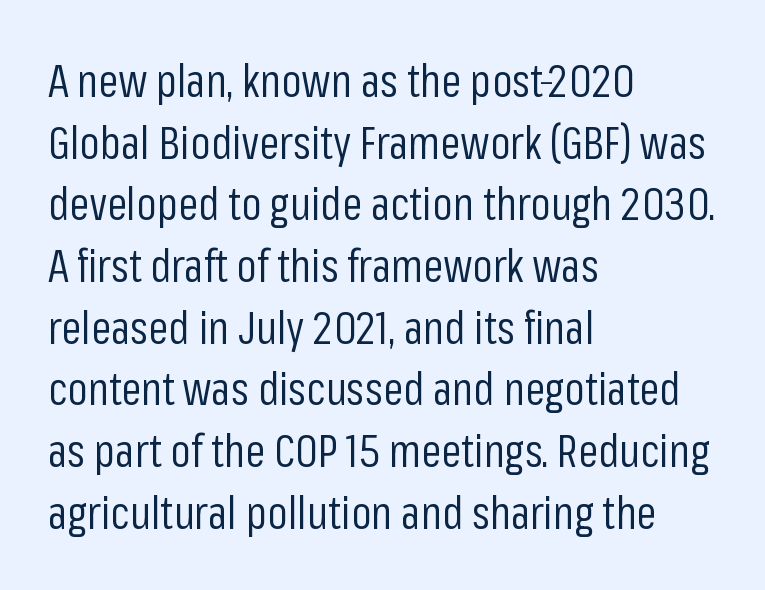
Students, note that the glyphs here touch the page at normal intervals. Does the type have serifs? No, each stem ends abruptly. Bold? No — there's no thickening of the strokes. The lines are quadded left.
